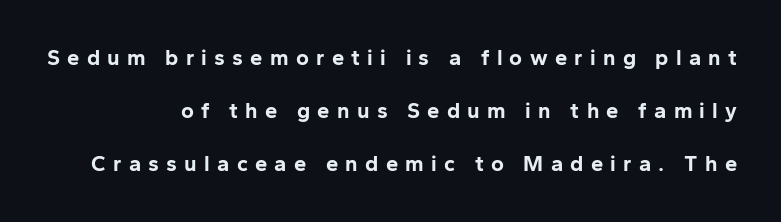
{"italic": "no", "bold": "yes", "underline": "no", "align": "right", "line_spacing": "loose", "line_spacing_ratio": 2.41, "letter_spacing": "wide", "letter_spacing_em": 0.33, "glyph_px": 22}
